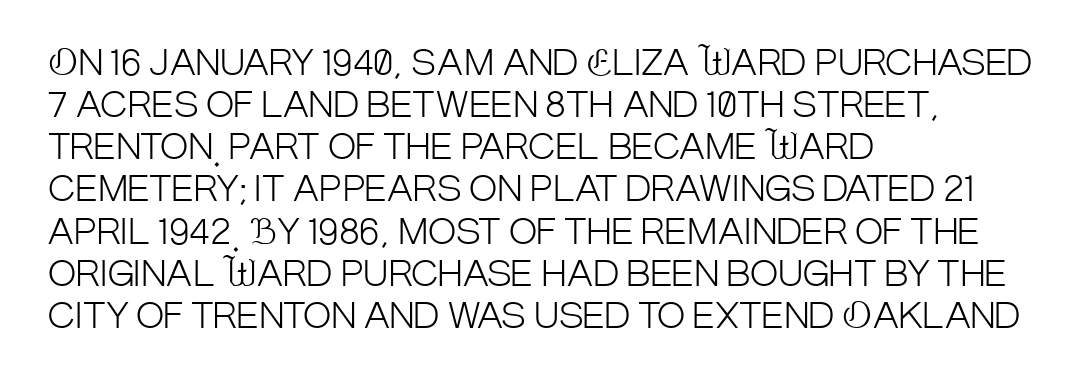
Q: Is the text bold? A: No.
Q: Is the text italic (slanted)? A: No, it is upright.
Q: Is the typeface a serif or a sans-serif typeface? A: Sans-serif.
Q: Is the text underlined? A: No.
Q: How is the paragraph aligned? A: Left-aligned.
Q: Is the spacing between letters normal or unusually wide? A: Normal.
Q: Width (condensed, normal, or wide)? A: Condensed.
Q: Stroke contrast? A: Low.
Q: x-height? A: Large.
Q: Monospaced? A: No.
